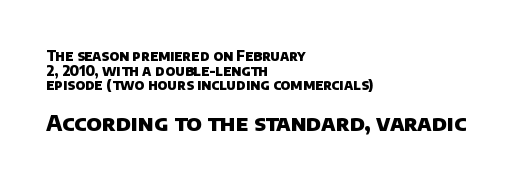
Q: Is the text bold? A: Yes.
Q: Is the text underlined? A: No.
Q: How is the paragraph aligned? A: Left-aligned.
Q: Is the spacing between letters normal or unusually wide? A: Normal.
Q: Is the spacing between lines tight, normal or loose? A: Tight.
Q: Which block of text is set in a larger size, the first (top) or the second (bottom)? A: The second (bottom) one.
